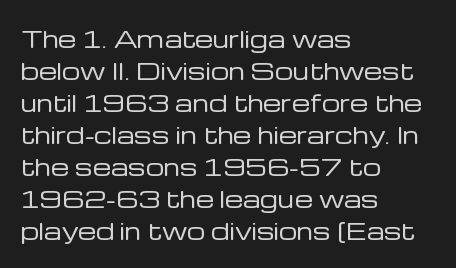
Q: Is the text bold? A: No.
Q: Is the text italic (slanted)? A: No, it is upright.
Q: Is the text underlined? A: No.
Q: How is the paragraph aligned? A: Left-aligned.
Q: Is the spacing between letters normal or unusually wide? A: Normal.
Q: Is the spacing between lines tight, normal or loose? A: Normal.
